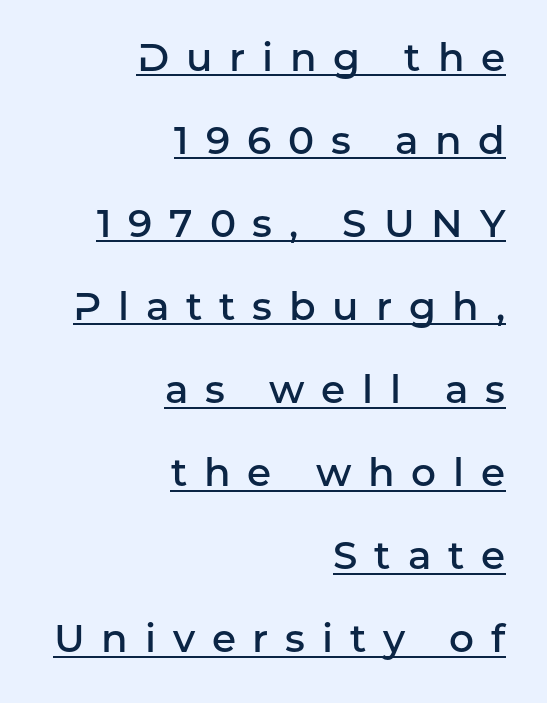
Q: Is the text bold? A: Semi-bold.
Q: Is the text italic (slanted)? A: No, it is upright.
Q: Is the typeface a serif or a sans-serif typeface? A: Sans-serif.
Q: Is the text underlined? A: Yes.
Q: How is the paragraph aligned? A: Right-aligned.
Q: Is the spacing between letters normal or unusually wide? A: Unusually wide.
Q: Is the spacing between lines tight, normal or loose? A: Loose.
Q: Width (condensed, normal, or wide)? A: Normal.
Q: Stroke contrast? A: Low.
Q: x-height? A: Medium.
Q: Monospaced? A: No.
